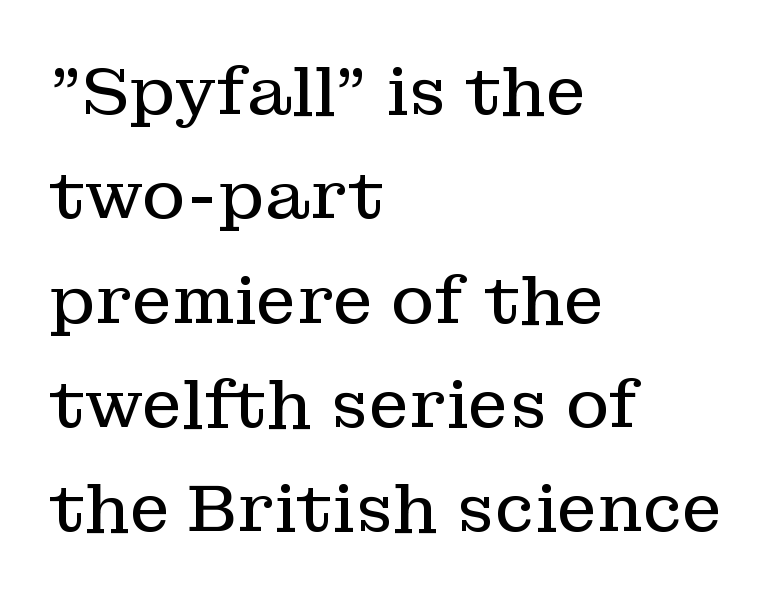
Check the space under the baseline: it is left empty. Check where the strokes stop: tiny serifs finish them off. The typography opts for an upright posture over an oblique one. The letterforms sit shoulder to shoulder at normal distance.
